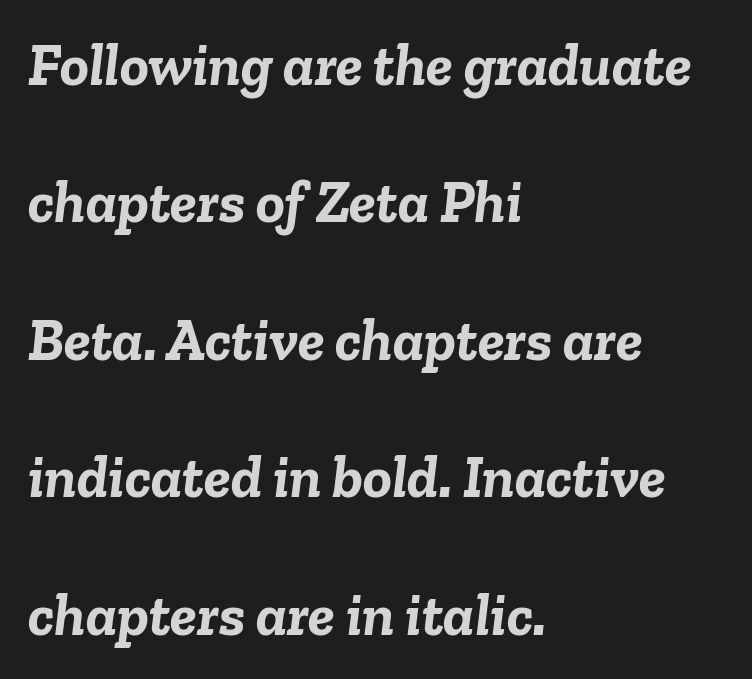
The image shows 60 px semibold type, italic (leaning right); set left-aligned, loose line spacing (2.29x), normal letter spacing, not underlined; low stroke contrast and a medium x-height.
